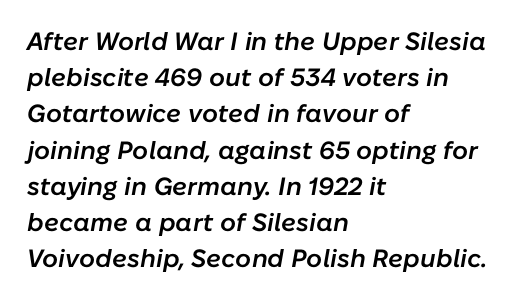
Q: Is the text bold? A: Semi-bold.
Q: Is the text italic (slanted)? A: Yes, it leans right by about 10 degrees.
Q: Is the text underlined? A: No.
Q: How is the paragraph aligned? A: Left-aligned.
Q: Is the spacing between letters normal or unusually wide? A: Normal.
Q: Is the spacing between lines tight, normal or loose? A: Normal.
